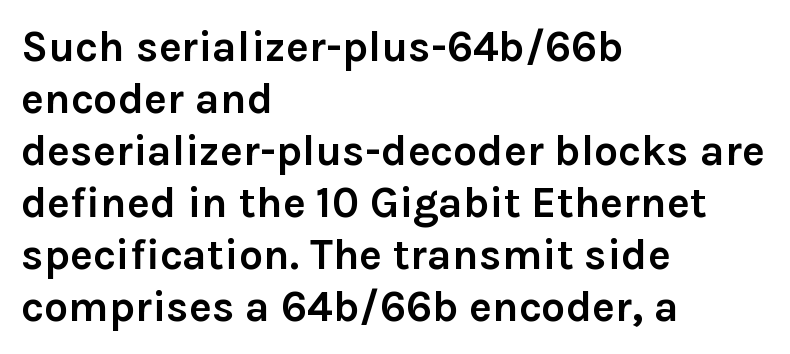
{"serif": "no", "italic": "no", "bold": "yes", "weight": "semibold", "width": "normal", "stroke_contrast": "low", "x_height": "medium", "monospaced": "no", "underline": "no", "align": "left", "line_spacing_ratio": 1.21, "letter_spacing": "normal", "letter_spacing_em": 0.0, "glyph_px": 43}
